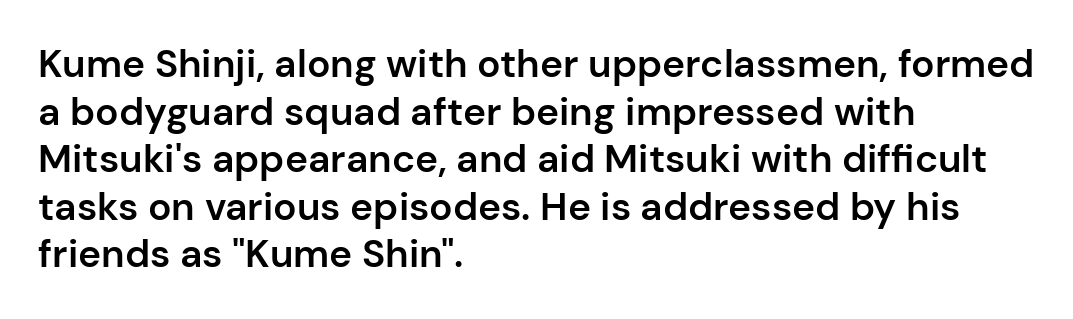
Q: Is the text bold? A: Semi-bold.
Q: Is the text italic (slanted)? A: No, it is upright.
Q: Is the typeface a serif or a sans-serif typeface? A: Sans-serif.
Q: Is the text underlined? A: No.
Q: How is the paragraph aligned? A: Left-aligned.
Q: Is the spacing between letters normal or unusually wide? A: Normal.
Q: Width (condensed, normal, or wide)? A: Normal.
Q: Stroke contrast? A: Low.
Q: x-height? A: Medium.
Q: Monospaced? A: No.
